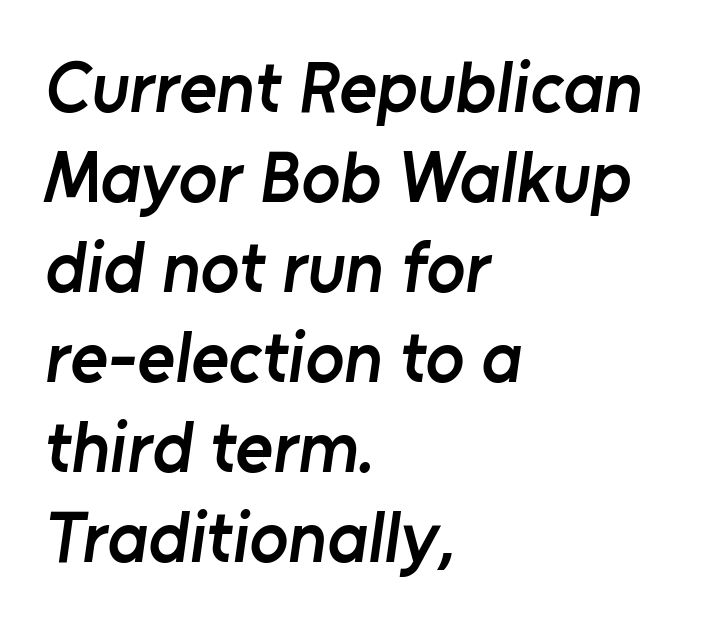
The image shows 72 px semibold sans-serif type; set left-aligned, normal line spacing (1.25x), normal letter spacing, not underlined; low stroke contrast and a medium x-height.
